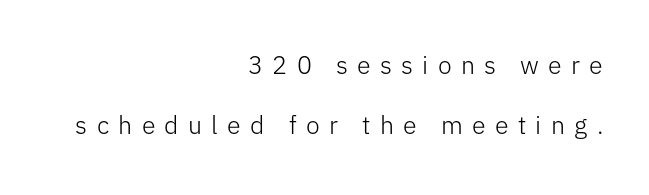
{"italic": "no", "bold": "no", "underline": "no", "align": "right", "line_spacing": "loose", "line_spacing_ratio": 2.42, "letter_spacing": "wide", "letter_spacing_em": 0.37, "glyph_px": 25}
